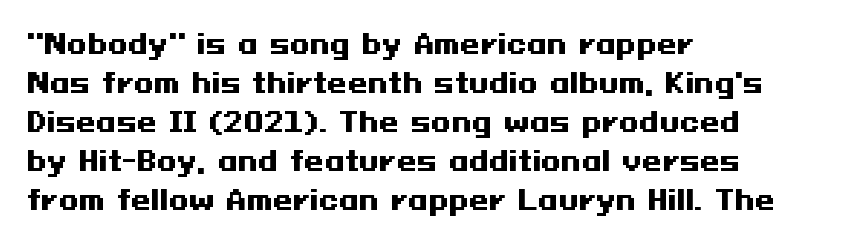
{"italic": "no", "bold": "yes", "underline": "no", "align": "left", "line_spacing": "normal", "line_spacing_ratio": 1.5, "letter_spacing": "normal", "letter_spacing_em": 0.0, "glyph_px": 26}
